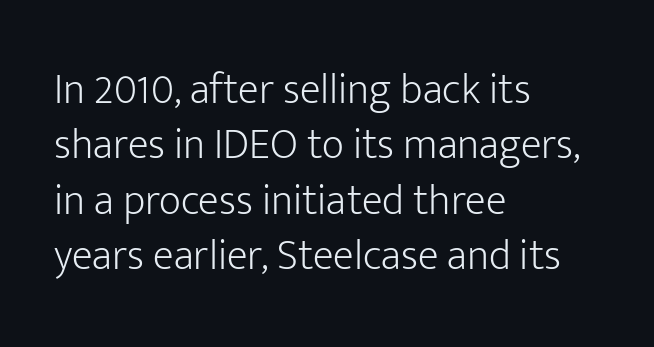
Here the designer chose a conventional face with non-uniform glyph widths. Students, observe: this is what conventionally led text looks like. Type style note: lacks serifs. Glyph-to-glyph distance matches everyday printed text. Teacher's note: observe the even left margin — that is flush-left alignment. Unbolded letterforms with no extra heft.
